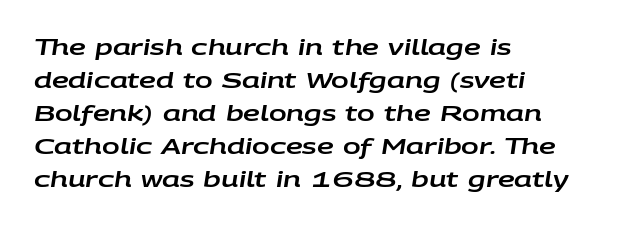
The image shows 21 px text type, italic (leaning right); set left-aligned, normal line spacing (1.57x), normal letter spacing, not underlined.
